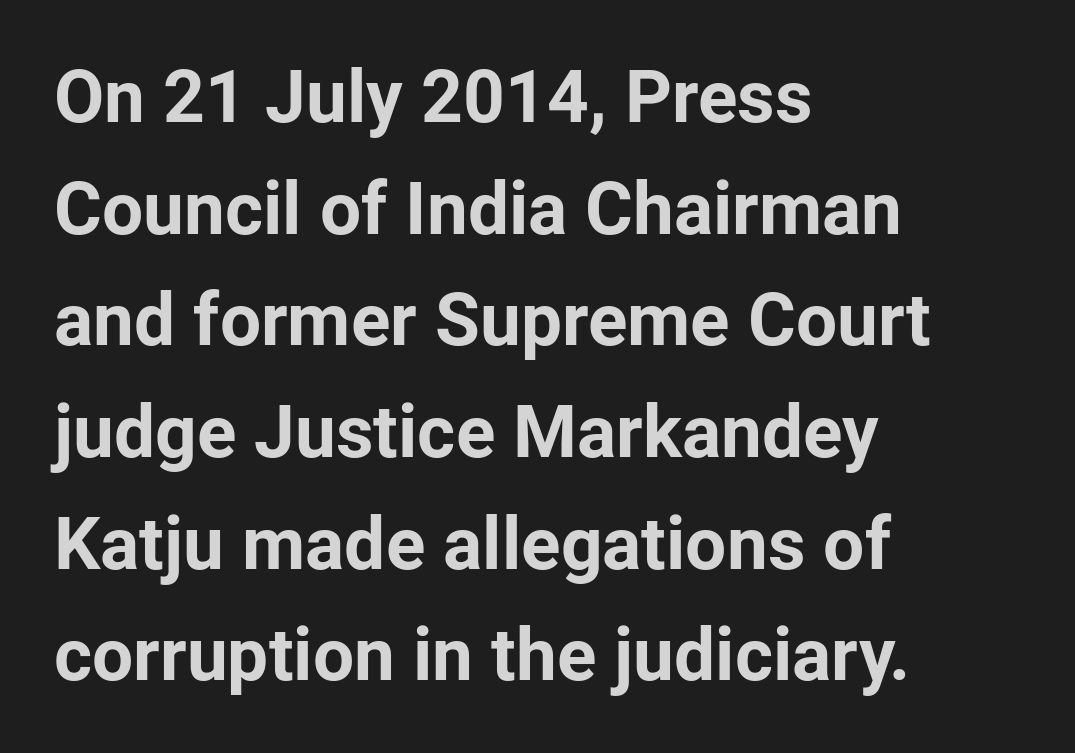
{"serif": "no", "italic": "no", "bold": "yes", "weight": "bold", "width": "normal", "stroke_contrast": "low", "x_height": "medium", "monospaced": "no", "underline": "no", "align": "left", "line_spacing": "normal", "line_spacing_ratio": 1.53, "letter_spacing": "normal", "letter_spacing_em": 0.0, "glyph_px": 73}
